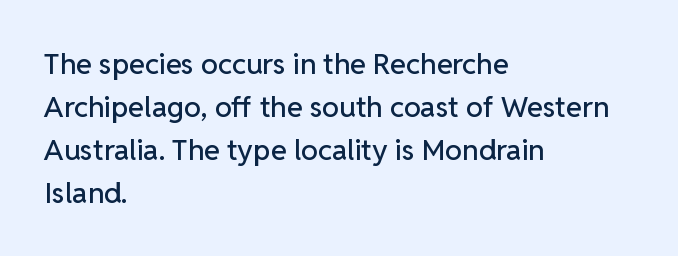
Q: Is the text italic (slanted)? A: No, it is upright.
Q: Is the typeface a serif or a sans-serif typeface? A: Sans-serif.
Q: Is the text underlined? A: No.
Q: How is the paragraph aligned? A: Left-aligned.
Q: Is the spacing between letters normal or unusually wide? A: Normal.
Q: Is the spacing between lines tight, normal or loose? A: Normal.
Q: Width (condensed, normal, or wide)? A: Normal.
Q: Stroke contrast? A: Low.
Q: x-height? A: Medium.
Q: Monospaced? A: No.
